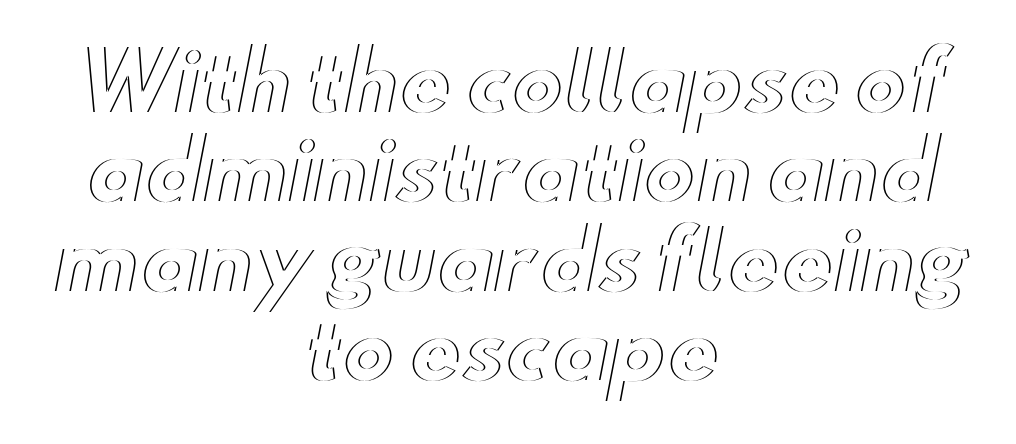
Looks like regular typesetting: each glyph gets only the width it needs. These lines stack symmetrically, like a column narrowing and widening about its center. Glance below the letters and you will spot only blank space. Vertically, the passage feels compressed, each row crowding the next. Tracking value appears to be zero — textbook default spacing.
